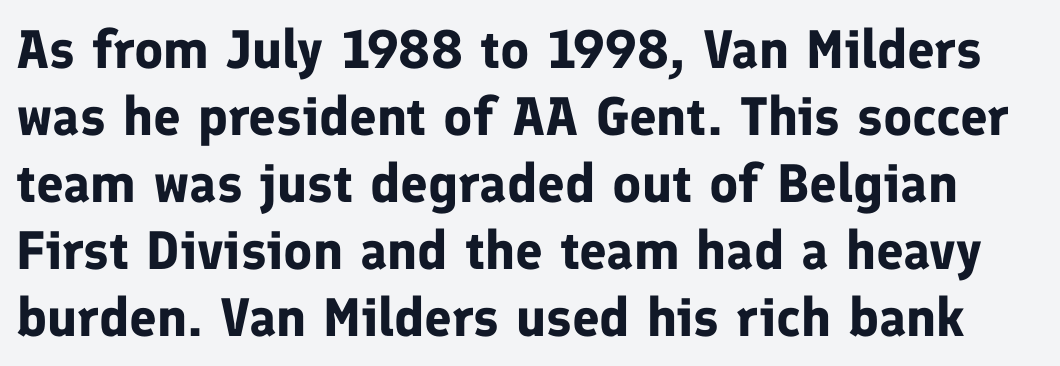
{"serif": "no", "italic": "no", "bold": "yes", "weight": "bold", "width": "normal", "stroke_contrast": "low", "x_height": "medium", "monospaced": "no", "underline": "no", "line_spacing_ratio": 1.24, "letter_spacing": "normal", "letter_spacing_em": 0.0, "glyph_px": 54}
